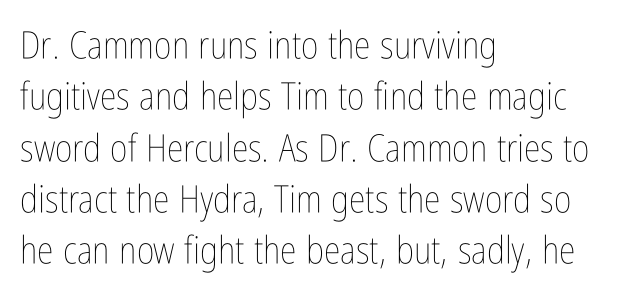
The image shows 38 px thin, condensed type, upright; set left-aligned, normal line spacing (1.35x), normal letter spacing, not underlined; low stroke contrast and a medium x-height.
